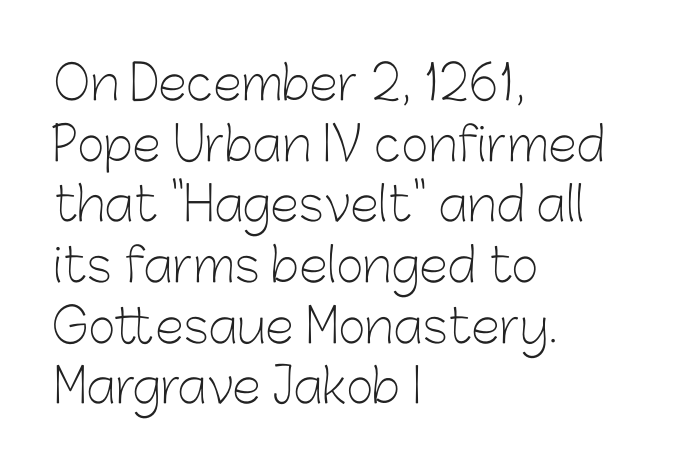
The image shows 47 px light sans-serif type, upright; set left-aligned, normal line spacing (1.29x), normal letter spacing, not underlined; low stroke contrast and a medium x-height.
